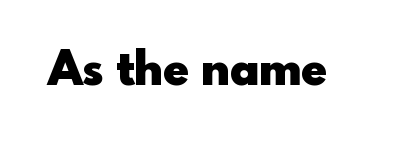
{"serif": "no", "italic": "no", "bold": "yes", "weight": "heavy", "width": "normal", "x_height": "small", "monospaced": "no", "underline": "no", "letter_spacing": "normal", "letter_spacing_em": 0.0, "glyph_px": 47}
